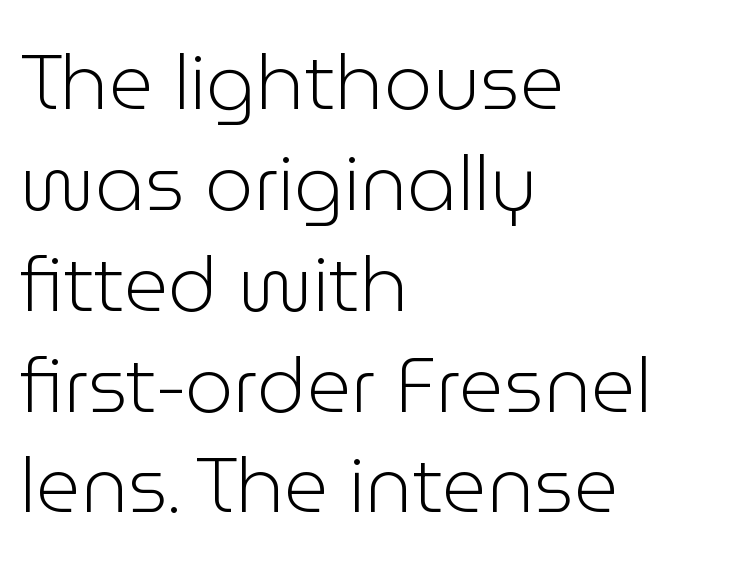
Q: Is the text bold? A: No.
Q: Is the text italic (slanted)? A: No, it is upright.
Q: Is the typeface a serif or a sans-serif typeface? A: Sans-serif.
Q: Is the text underlined? A: No.
Q: How is the paragraph aligned? A: Left-aligned.
Q: Is the spacing between letters normal or unusually wide? A: Normal.
Q: Is the spacing between lines tight, normal or loose? A: Normal.
Q: Width (condensed, normal, or wide)? A: Normal.
Q: Stroke contrast? A: Low.
Q: x-height? A: Medium.
Q: Monospaced? A: No.
